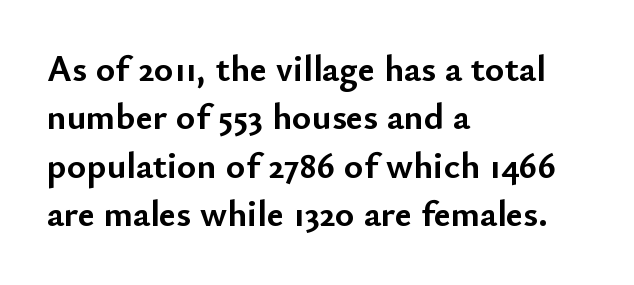
{"serif": "no", "italic": "no", "bold": "yes", "weight": "semibold", "width": "normal", "stroke_contrast": "low", "x_height": "small", "monospaced": "no", "underline": "no", "align": "left", "line_spacing": "normal", "line_spacing_ratio": 1.31, "letter_spacing": "normal", "letter_spacing_em": 0.0, "glyph_px": 37}
